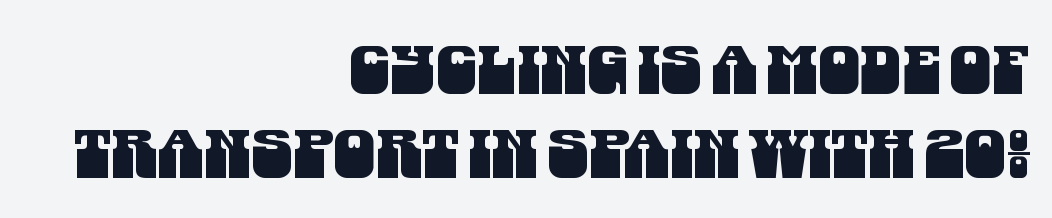
The image shows 67 px condensed sans-serif type; set right-aligned, normal line spacing (1.25x), normal letter spacing, not underlined; medium stroke contrast and a large x-height.
